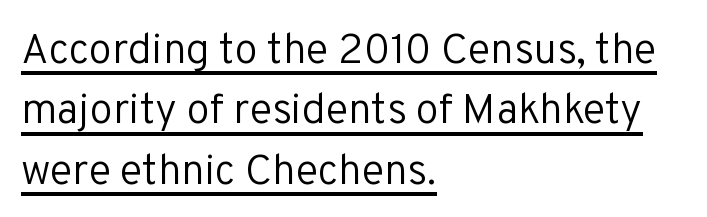
The image shows 42 px regular-weight sans-serif type, upright; set left-aligned, normal line spacing (1.44x), normal letter spacing, underlined; low stroke contrast and a medium x-height.
